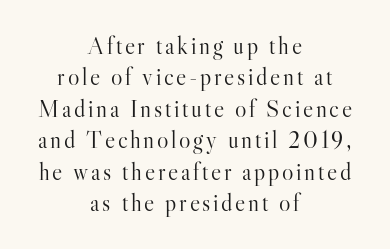
Q: Is the text bold? A: No.
Q: Is the text italic (slanted)? A: No, it is upright.
Q: Is the text underlined? A: No.
Q: How is the paragraph aligned? A: Centered.
Q: Is the spacing between lines tight, normal or loose? A: Normal.
